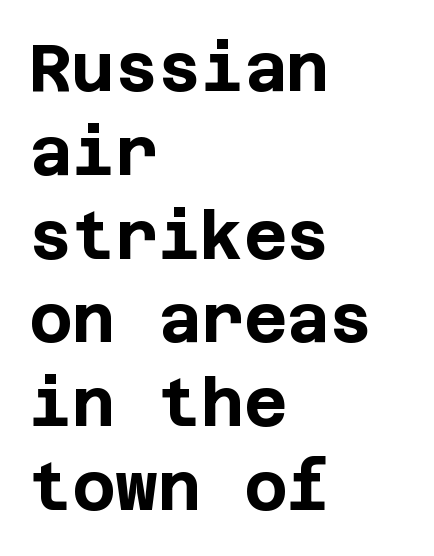
The image shows 66 px bold sans-serif type, upright; set left-aligned, normal line spacing (1.27x), normal letter spacing, not underlined; low stroke contrast and a large x-height.
